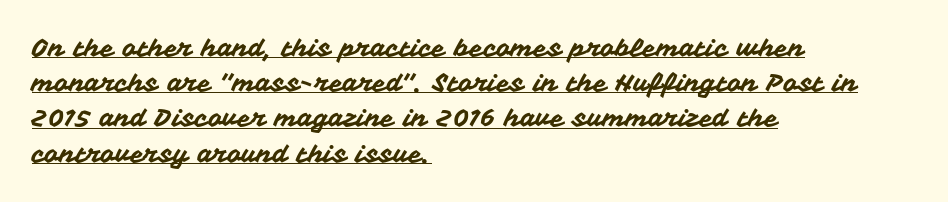
Q: Is the text italic (slanted)? A: Yes.
Q: Is the text underlined? A: Yes.
Q: How is the paragraph aligned? A: Left-aligned.
Q: Is the spacing between letters normal or unusually wide? A: Normal.
Q: Is the spacing between lines tight, normal or loose? A: Normal.
